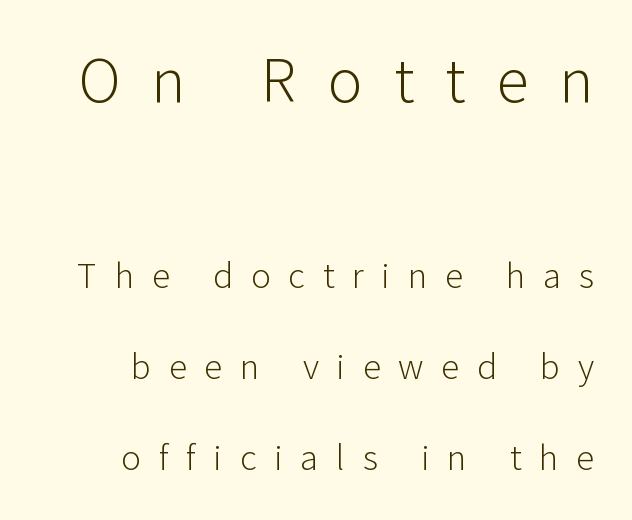
Q: Is the text bold? A: No.
Q: Is the text italic (slanted)? A: No, it is upright.
Q: Is the typeface a serif or a sans-serif typeface? A: Sans-serif.
Q: Is the text underlined? A: No.
Q: Is the spacing between letters normal or unusually wide? A: Unusually wide.
Q: Is the spacing between lines tight, normal or loose? A: Loose.
Q: Which block of text is set in a larger size, the first (top) or the second (bottom)? A: The first (top) one.
Q: Width (condensed, normal, or wide)? A: Normal.
Q: Stroke contrast? A: Low.
Q: x-height? A: Medium.
Q: Monospaced? A: No.
